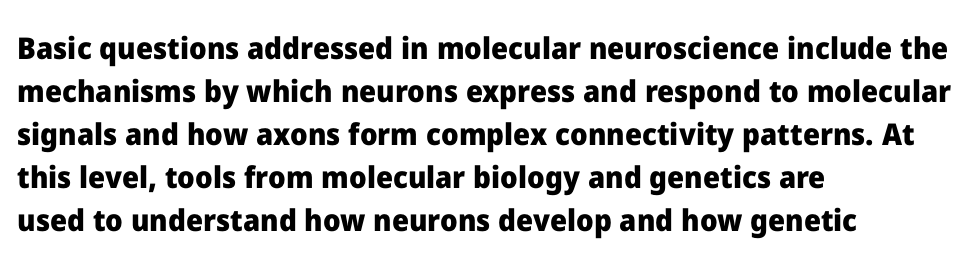
{"serif": "no", "italic": "no", "bold": "yes", "weight": "heavy", "width": "normal", "stroke_contrast": "low", "x_height": "medium", "monospaced": "no", "underline": "no", "align": "left", "line_spacing": "normal", "line_spacing_ratio": 1.43, "letter_spacing": "normal", "letter_spacing_em": 0.0, "glyph_px": 30}
